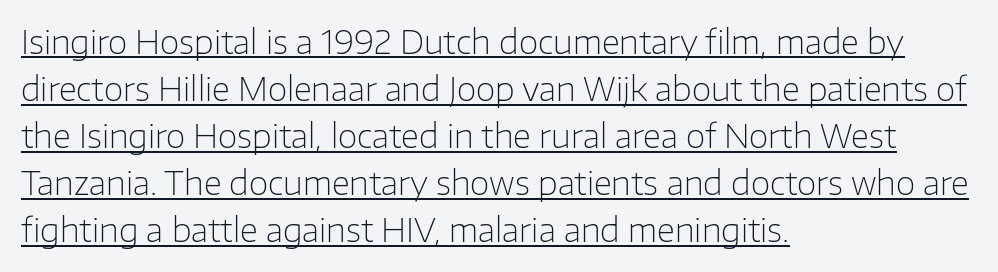
Q: Is the text bold? A: No.
Q: Is the text italic (slanted)? A: No, it is upright.
Q: Is the typeface a serif or a sans-serif typeface? A: Sans-serif.
Q: Is the text underlined? A: Yes.
Q: How is the paragraph aligned? A: Left-aligned.
Q: Is the spacing between letters normal or unusually wide? A: Normal.
Q: Is the spacing between lines tight, normal or loose? A: Normal.
Q: Width (condensed, normal, or wide)? A: Normal.
Q: Stroke contrast? A: Low.
Q: x-height? A: Medium.
Q: Monospaced? A: No.
